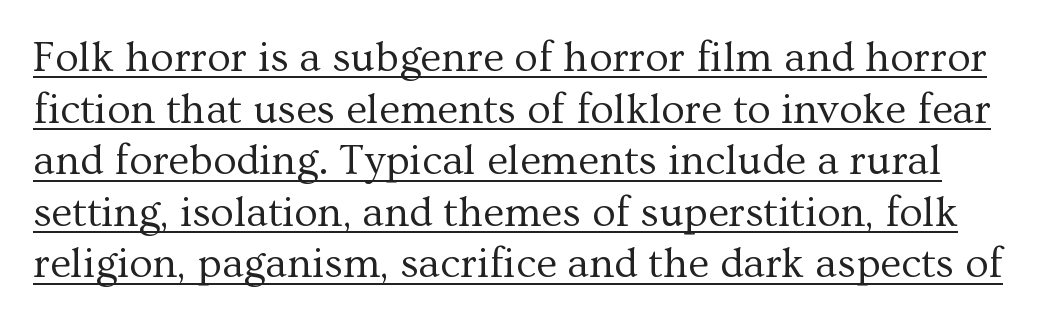
The characters are drawn with everyday or finer stroke widths. These lines were composed using upright roman letters. Students, observe the line beneath the letters — that is underlining. Spacing between characters is what you'd get straight out of the box. The face used here is seriffed, in the tradition of book romans. Note the varied advance widths — an 'i' is clearly narrower than an 'm'.
